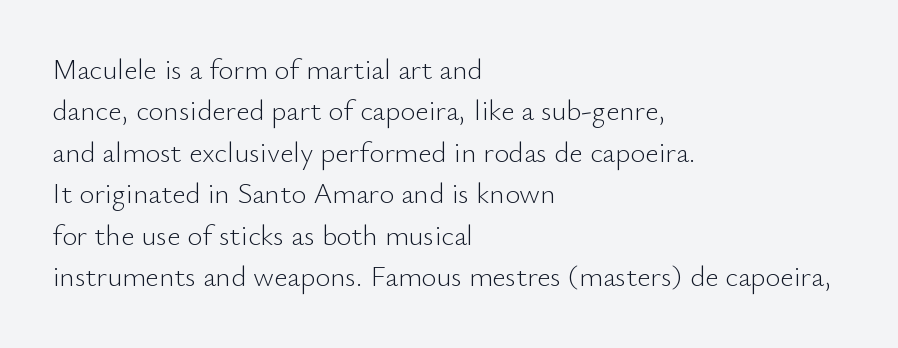
Visually the block forms a straight wall on the left and a jagged coastline on the right. This sample has the flowing, uneven cadence of proportional lettering. A typesetter would call this zero additional tracking. Ascenders rise straight up at ninety degrees.
